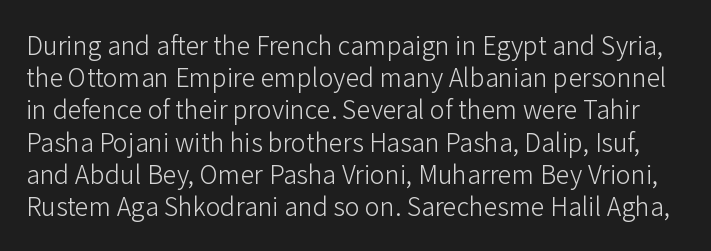
This block has exactly the height ordinary leading produces. The type sits square on the baseline with zero lean. Weight: regular or lighter. The words here are not underlined. Nobody touched the tracking dial on this one.
